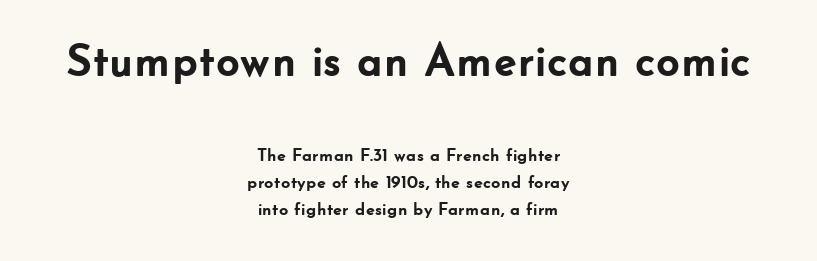
{"serif": "no", "italic": "no", "bold": "yes", "weight": "semibold", "width": "normal", "stroke_contrast": "low", "x_height": "small", "monospaced": "no", "underline": "no", "align": "center", "line_spacing": "normal", "line_spacing_ratio": 1.5, "letter_spacing": "normal", "letter_spacing_em": 0.0, "larger_block": "first", "size_ratio": 2.56, "glyph_px": 46}
